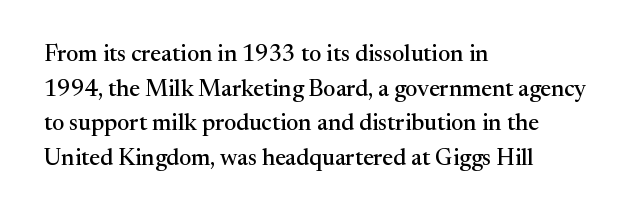
Students, observe: this is what conventionally led text looks like. Has an underline been added? It has not. Words appear dense and cohesive because spacing is normal. If you drew a ruler down the left edge, every line would touch it.
